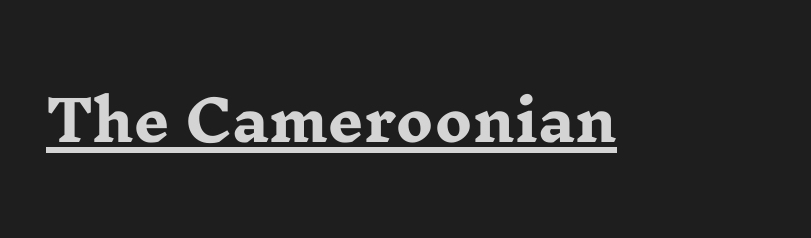
Its strokes are broad and dark, the hallmark of bold type. The type sits square on the baseline with zero lean. Do the characters align in a grid? No, the font is proportional. Glance below the letters and you will spot a drawn line. The letters sit at their default tracking, neither squeezed nor spread.
